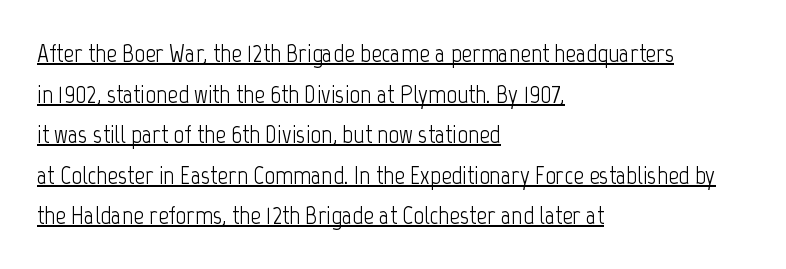
Q: Is the text bold? A: No.
Q: Is the text italic (slanted)? A: No, it is upright.
Q: Is the text underlined? A: Yes.
Q: How is the paragraph aligned? A: Left-aligned.
Q: Is the spacing between letters normal or unusually wide? A: Normal.
Q: Is the spacing between lines tight, normal or loose? A: Normal.
